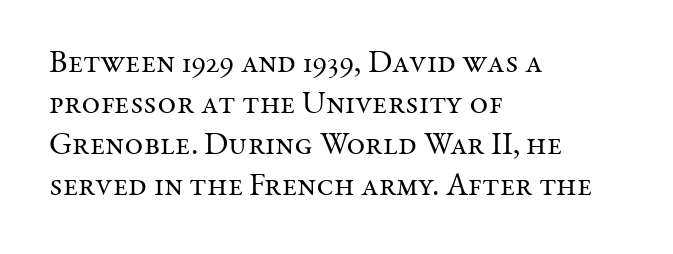
Q: Is the text bold? A: No.
Q: Is the text italic (slanted)? A: No, it is upright.
Q: Is the typeface a serif or a sans-serif typeface? A: Serif.
Q: Is the text underlined? A: No.
Q: How is the paragraph aligned? A: Left-aligned.
Q: Is the spacing between letters normal or unusually wide? A: Normal.
Q: Is the spacing between lines tight, normal or loose? A: Normal.
Q: Width (condensed, normal, or wide)? A: Normal.
Q: Stroke contrast? A: Medium.
Q: x-height? A: Medium.
Q: Monospaced? A: No.
